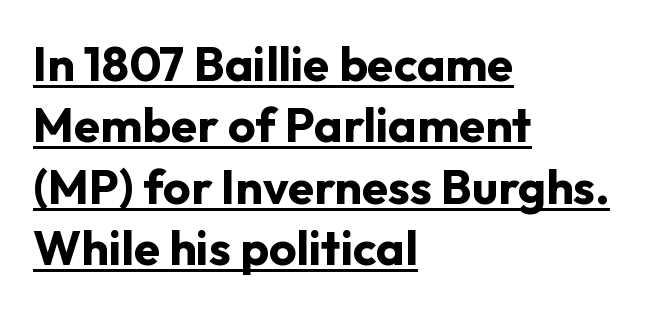
The image shows 48 px bold sans-serif type, upright; set left-aligned, normal line spacing (1.28x), normal letter spacing, underlined; low stroke contrast and a medium x-height.
